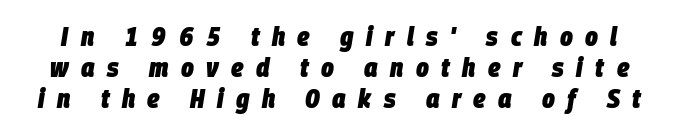
Q: Is the text bold? A: Yes.
Q: Is the text italic (slanted)? A: Yes, it leans right by about 9 degrees.
Q: Is the text underlined? A: No.
Q: Is the spacing between letters normal or unusually wide? A: Unusually wide.
Q: Is the spacing between lines tight, normal or loose? A: Tight.
